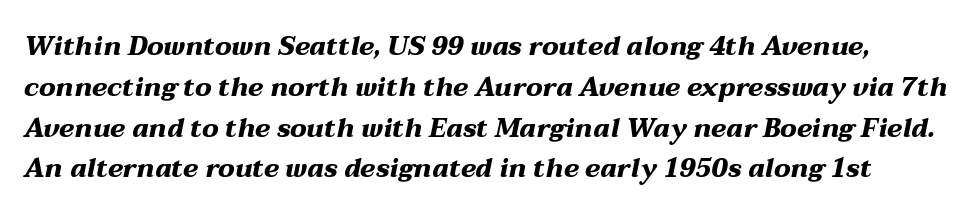
Q: Is the text bold? A: Yes.
Q: Is the text italic (slanted)? A: Yes, it leans right by about 12 degrees.
Q: Is the text underlined? A: No.
Q: Is the spacing between letters normal or unusually wide? A: Normal.
Q: Is the spacing between lines tight, normal or loose? A: Normal.
